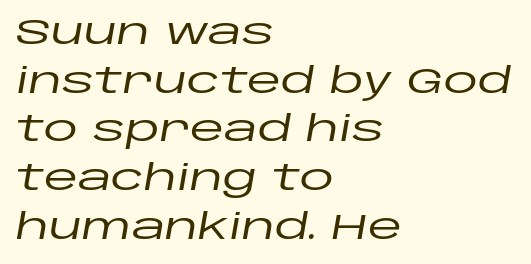
{"italic": "yes", "lean": "right", "slant_degrees": 10, "width": "wide", "stroke_contrast": "low", "x_height": "large", "monospaced": "no", "underline": "no", "align": "left", "line_spacing": "normal", "line_spacing_ratio": 1.39, "letter_spacing": "normal", "letter_spacing_em": 0.0, "glyph_px": 35}
